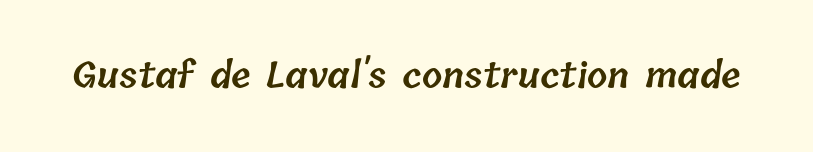
The image shows 36 px semibold type; set normal letter spacing, not underlined; low stroke contrast and a medium x-height.
